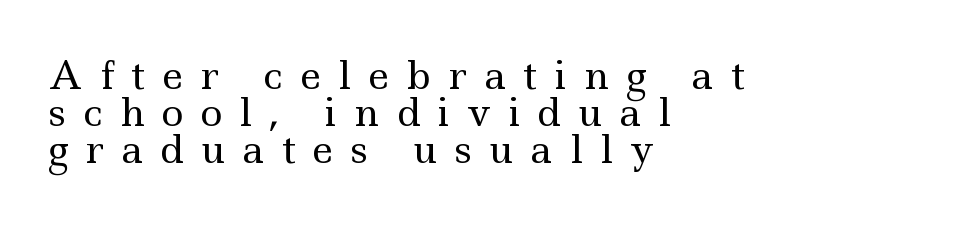
Characters follow at a spacing far wider than the type designer built in. Think standard paragraph weight, or any step lighter than that. No word sits above an underline. The passage shown is typeset with a serif family.
